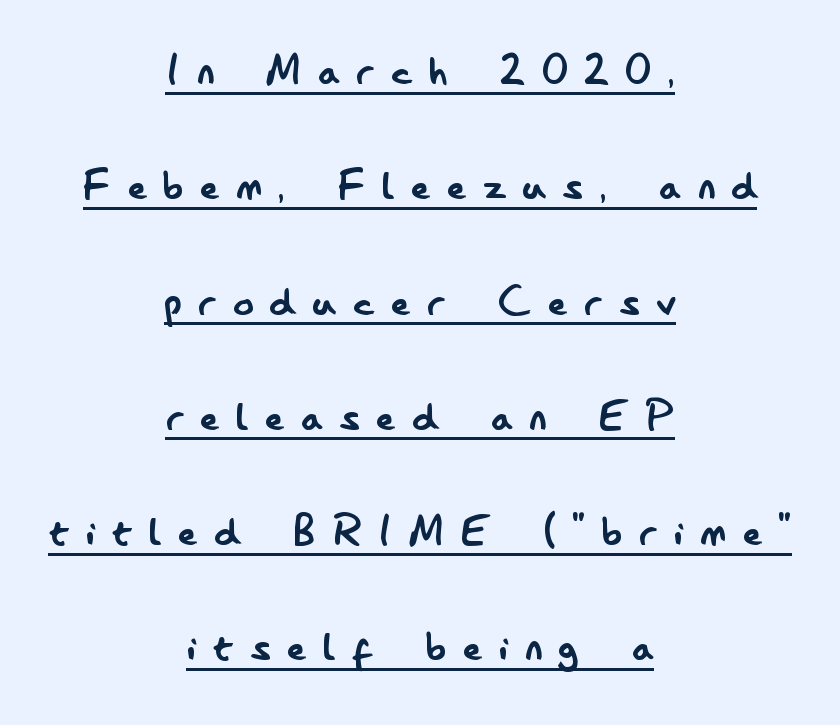
One glance says open: line gaps are wider than usual. The glyphs are accompanied by a horizontal stroke just below them. Note the varied advance widths — an 'i' is clearly narrower than an 'm'. There is plenty of visible air inserted between adjacent glyphs. These glyphs show unthickened strokes, regular width or finer. The lines are quadded center.
